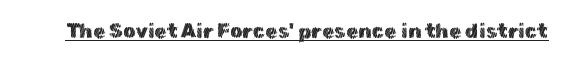
The letters stand upright; this is a roman face. Tracking here is standard; glyphs follow each other at the usual distance. Descenders here cross a horizontal rule under the line.
